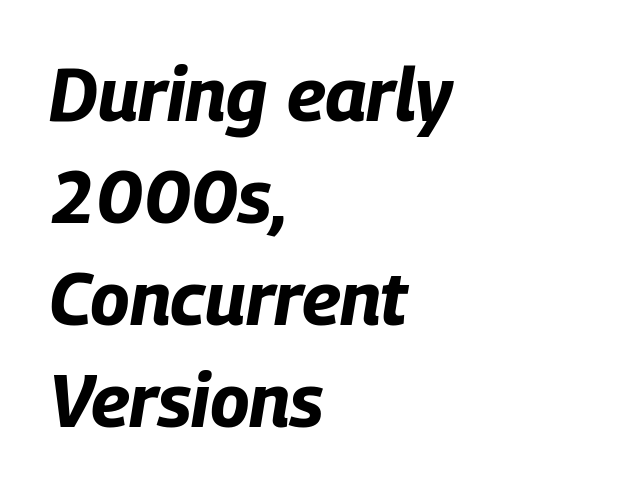
The image shows 74 px bold, condensed type, italic (leaning right); set left-aligned, normal line spacing (1.38x), normal letter spacing, not underlined; low stroke contrast and a large x-height.
